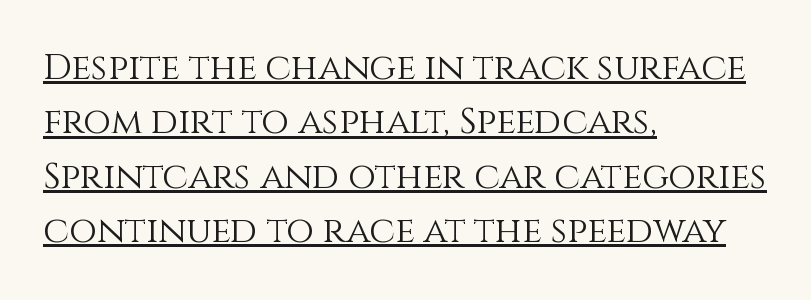
The face used here is proportionally spaced, like ordinary book or web type. The ragged edge is on the right, which tells us the setting is flush left. In designer terms, the underline attribute is active on this setting. Unlike italic type, these characters show no tilt at all. Normally led — the rows are evenly, conventionally spaced. Each word holds together tightly as a unit, with standard inter-letter gaps.
